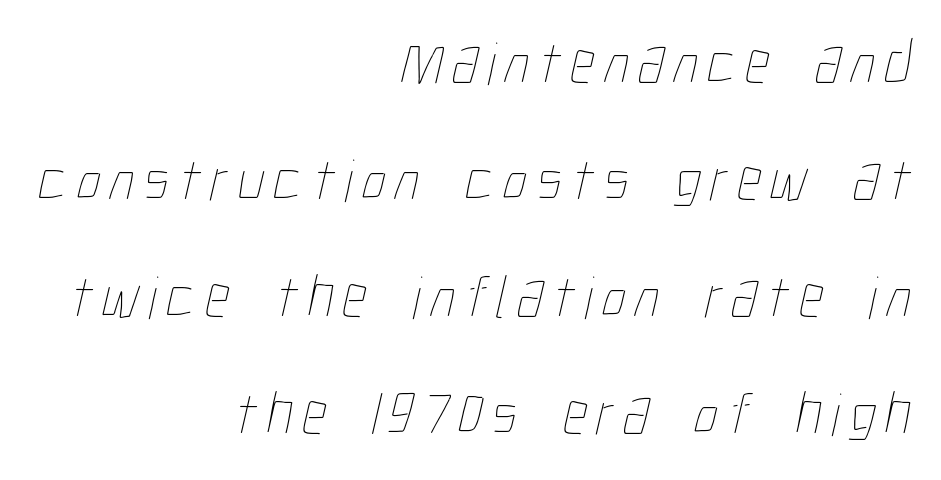
A flush-right, rag-left setting is used for this passage. Baseline-to-baseline distance is far greater than the letter height. The face used here is proportionally spaced, like ordinary book or web type. No extra ink here — the face is not bold.
